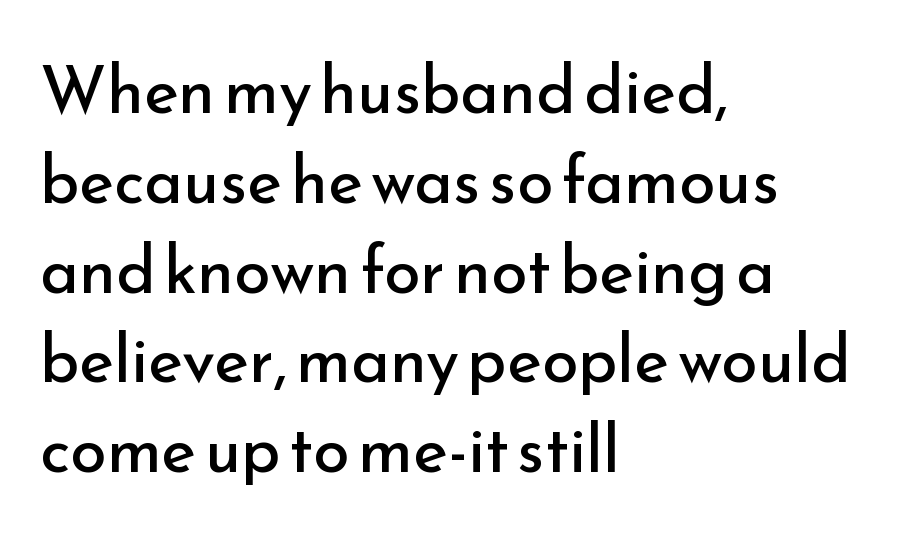
Q: Is the text bold? A: No.
Q: Is the text italic (slanted)? A: No, it is upright.
Q: Is the typeface a serif or a sans-serif typeface? A: Sans-serif.
Q: Is the text underlined? A: No.
Q: How is the paragraph aligned? A: Left-aligned.
Q: Is the spacing between letters normal or unusually wide? A: Normal.
Q: Is the spacing between lines tight, normal or loose? A: Normal.
Q: Width (condensed, normal, or wide)? A: Normal.
Q: Stroke contrast? A: Low.
Q: x-height? A: Small.
Q: Monospaced? A: No.
